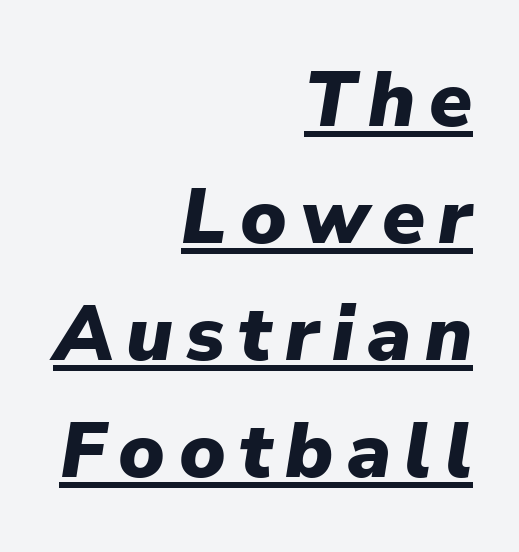
Q: Is the text bold? A: Yes.
Q: Is the text italic (slanted)? A: Yes, it leans right by about 9 degrees.
Q: Is the text underlined? A: Yes.
Q: How is the paragraph aligned? A: Right-aligned.
Q: Is the spacing between lines tight, normal or loose? A: Normal.
Q: Width (condensed, normal, or wide)? A: Normal.
Q: Stroke contrast? A: Low.
Q: x-height? A: Medium.
Q: Monospaced? A: No.
